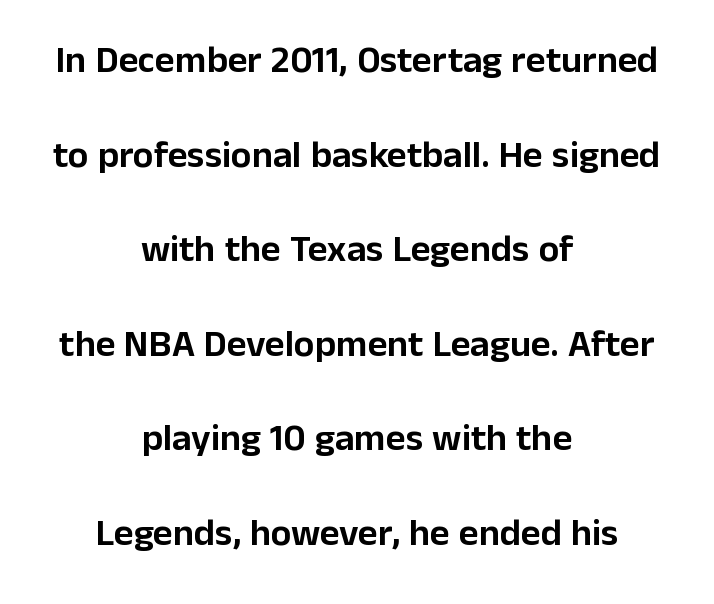
The rendering shows plain stroke endings on the letterforms — a sans-serif design. Visually the block forms a symmetrical silhouette, jagged on both flanks. You could call the tracking neutral — neither tight nor loose. In terms of posture, this sample is upright. Check the space under the baseline: it is left empty. These lines are rendered in a variable-pitch font.
